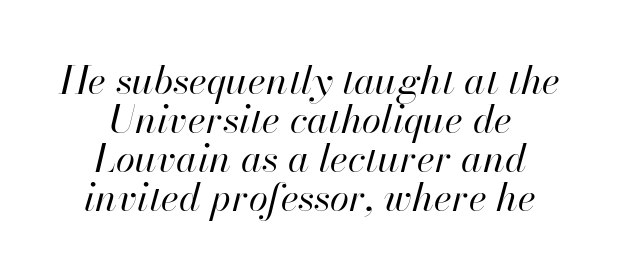
Q: Is the text bold? A: No.
Q: Is the text italic (slanted)? A: Yes, it leans right by about 13 degrees.
Q: Is the text underlined? A: No.
Q: How is the paragraph aligned? A: Centered.
Q: Is the spacing between letters normal or unusually wide? A: Normal.
Q: Is the spacing between lines tight, normal or loose? A: Tight.
Q: Width (condensed, normal, or wide)? A: Normal.
Q: Stroke contrast? A: High.
Q: x-height? A: Small.
Q: Monospaced? A: No.
